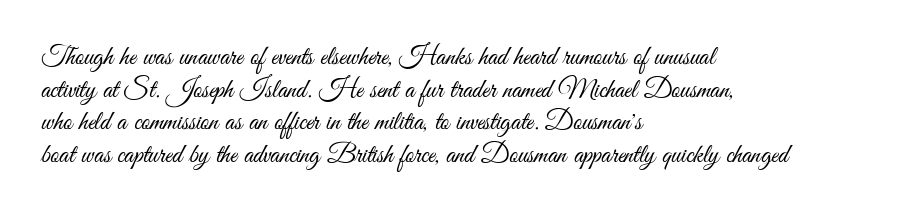
{"bold": "no", "underline": "no", "align": "left", "line_spacing_ratio": 1.21, "letter_spacing": "normal", "letter_spacing_em": 0.0, "glyph_px": 27}
